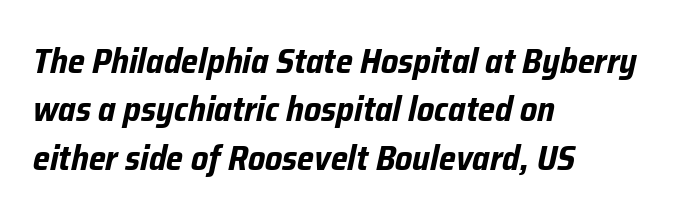
{"italic": "yes", "lean": "right", "slant_degrees": 12, "bold": "yes", "weight": "bold", "width": "condensed", "stroke_contrast": "low", "x_height": "medium", "monospaced": "no", "underline": "no", "align": "left", "line_spacing": "normal", "line_spacing_ratio": 1.38, "letter_spacing": "normal", "letter_spacing_em": 0.0, "glyph_px": 35}
